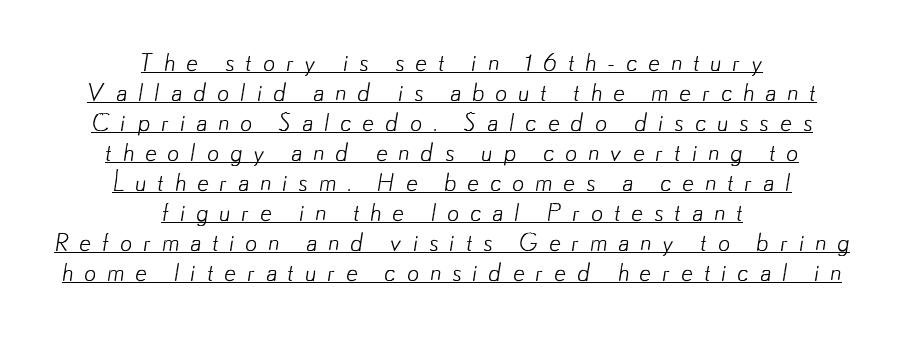
Q: Is the text bold? A: No.
Q: Is the text underlined? A: Yes.
Q: How is the paragraph aligned? A: Centered.
Q: Is the spacing between letters normal or unusually wide? A: Unusually wide.
Q: Is the spacing between lines tight, normal or loose? A: Normal.
